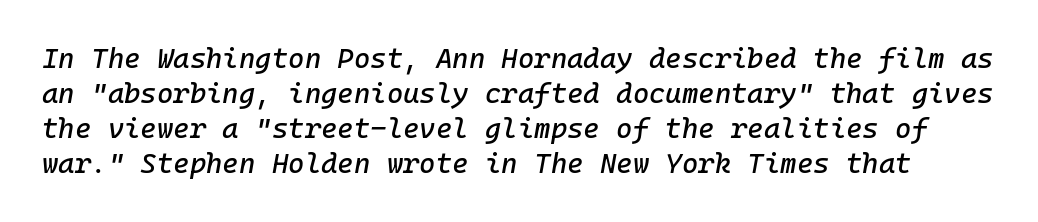
The image shows 28 px text type, italic (leaning right); set normal line spacing (1.25x), normal letter spacing, not underlined; low stroke contrast and a medium x-height.
